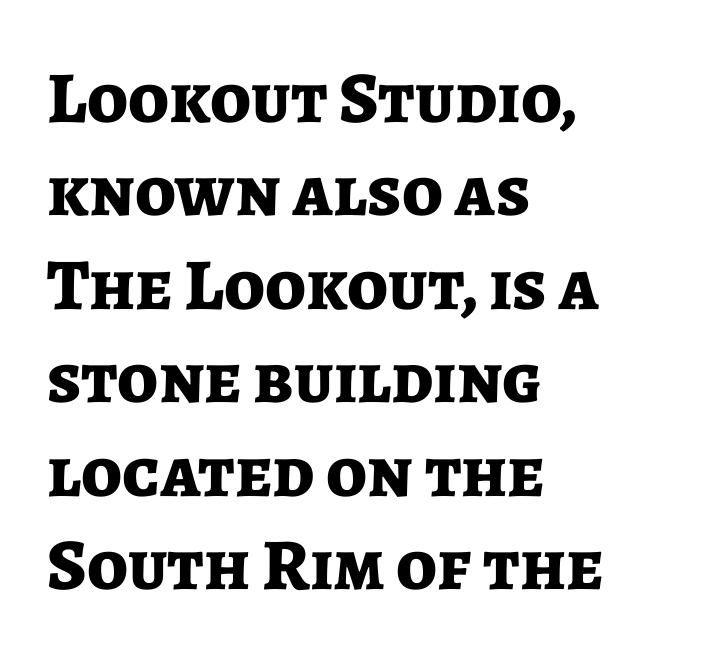
{"serif": "no", "italic": "no", "bold": "yes", "weight": "bold", "width": "normal", "stroke_contrast": "low", "x_height": "medium", "monospaced": "no", "underline": "no", "align": "left", "line_spacing": "normal", "line_spacing_ratio": 1.28, "letter_spacing": "normal", "letter_spacing_em": 0.0, "glyph_px": 73}
